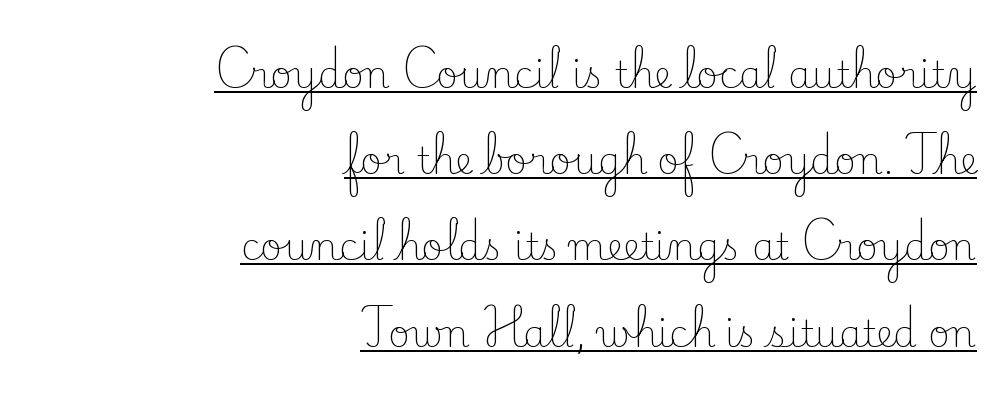
Q: Is the text bold? A: No.
Q: Is the text italic (slanted)? A: No, it is upright.
Q: Is the typeface a serif or a sans-serif typeface? A: Serif.
Q: Is the text underlined? A: Yes.
Q: How is the paragraph aligned? A: Right-aligned.
Q: Is the spacing between letters normal or unusually wide? A: Normal.
Q: Is the spacing between lines tight, normal or loose? A: Loose.
Q: Width (condensed, normal, or wide)? A: Normal.
Q: Stroke contrast? A: Low.
Q: x-height? A: Small.
Q: Monospaced? A: No.
